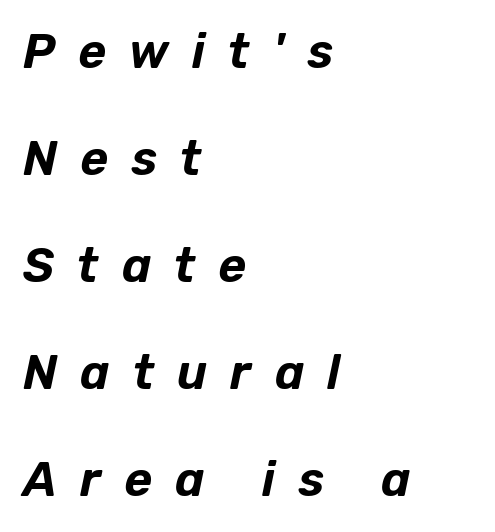
The gaps between neighbouring characters are conspicuously large. Each row of text sits above clean, open space. Do the characters align in a grid? No, the font is proportional. If you measured baseline to baseline, you'd find a long distance. The passage shown leans; its letterforms are oblique. Line starts are locked; line ends wander.
